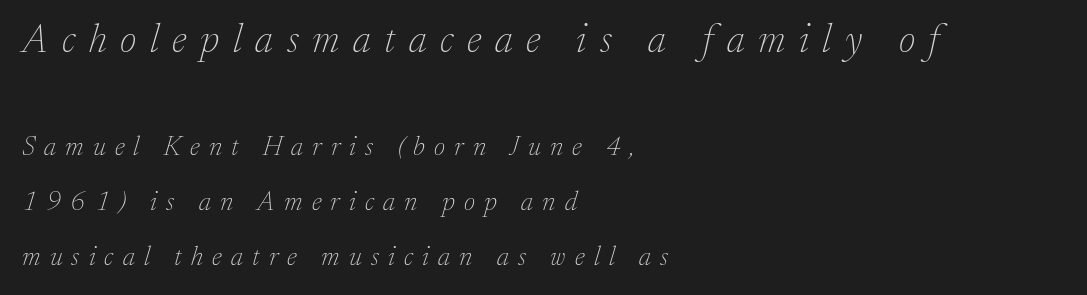
The letterforms sit at book weight or below. The specimen omits any rule beneath the text block's lines. The characters display serif detailing at their extremities. Varying glyph widths throughout — classic text-font behaviour. This rendering uses left alignment, leaving the right contour irregular.
